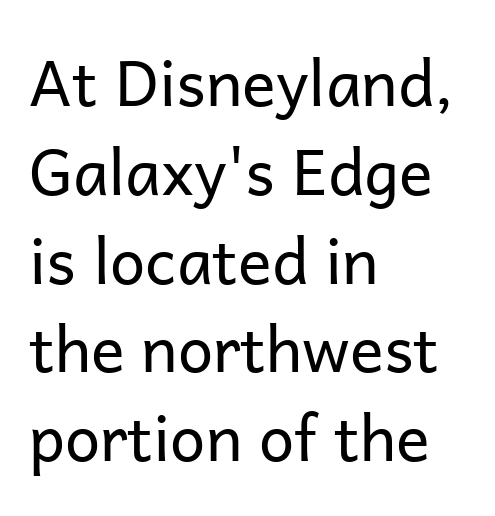
{"serif": "no", "italic": "no", "bold": "no", "weight": "regular", "width": "normal", "stroke_contrast": "low", "x_height": "medium", "monospaced": "no", "underline": "no", "align": "left", "line_spacing": "normal", "line_spacing_ratio": 1.41, "letter_spacing": "normal", "letter_spacing_em": 0.0, "glyph_px": 63}
